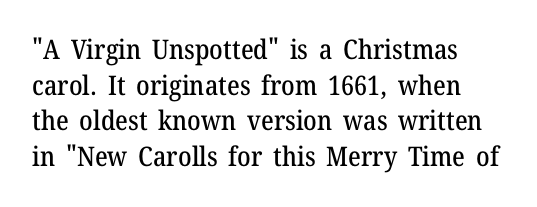
The image shows 27 px text type, upright; set normal line spacing (1.32x), normal letter spacing, not underlined.
